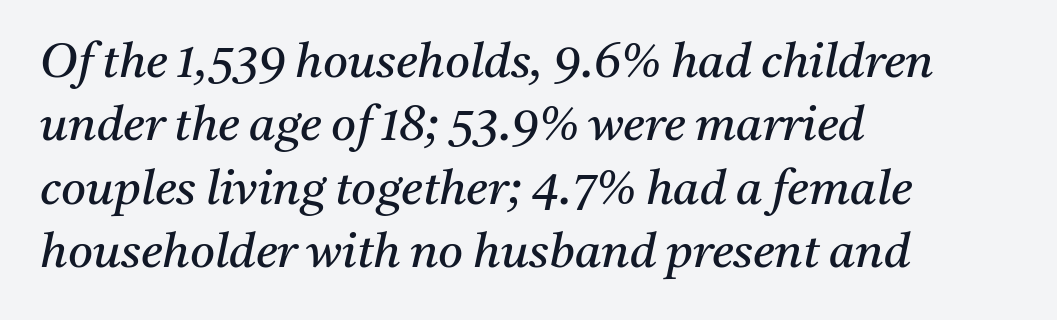
Character widths vary here, with narrow letters taking less room than wide ones. This rendering leaves character spacing at its baseline value. The font sits on the lighter half of the weight spectrum, regular included. The block of text has a typical density, with ordinary space between rows.
